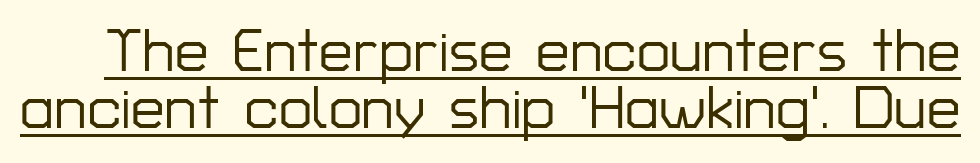
In terms of posture, this sample is upright. A typesetter would call this proportional, since set widths differ per character. The space between consecutive lines is stingy. Underlined type.
